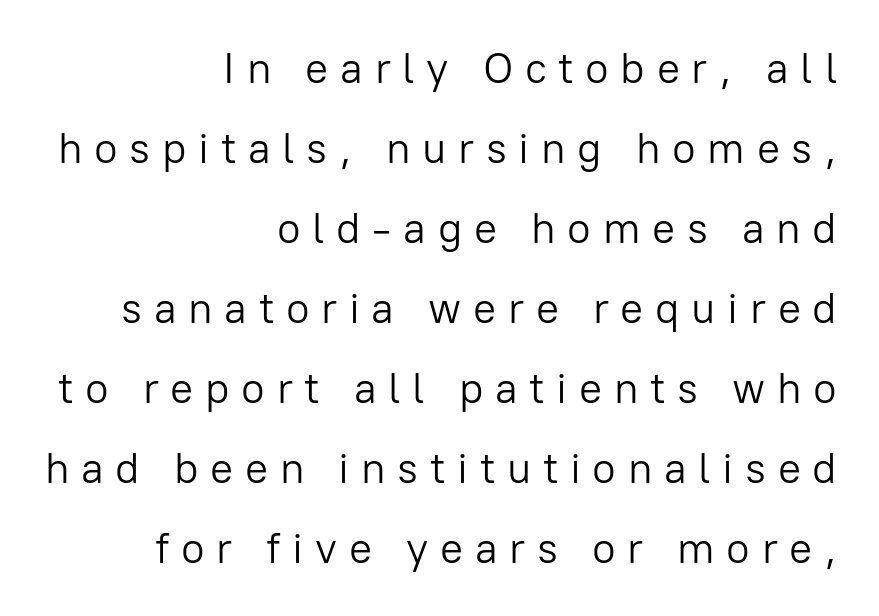
The image shows 43 px light sans-serif type, upright; set right-aligned, line spacing 1.86x, unusually wide letter spacing (+0.27 em), not underlined; low stroke contrast and a medium x-height.
